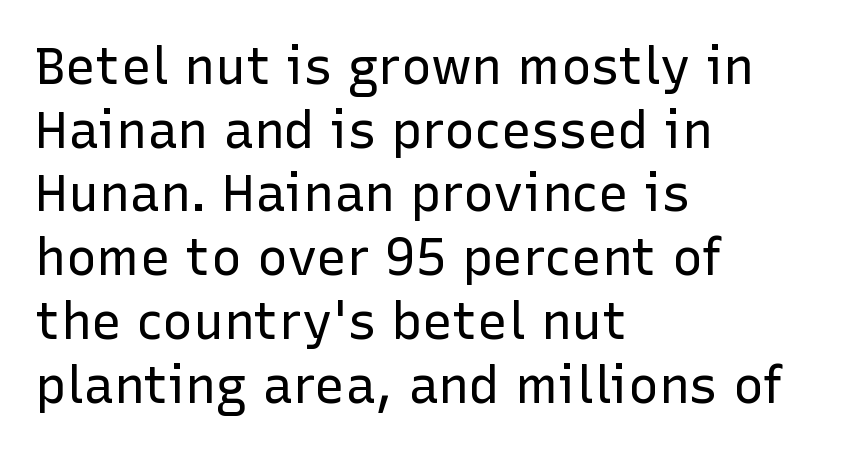
{"serif": "no", "italic": "no", "bold": "no", "weight": "regular", "width": "normal", "stroke_contrast": "low", "x_height": "medium", "monospaced": "no", "underline": "no", "align": "left", "line_spacing": "normal", "line_spacing_ratio": 1.25, "letter_spacing": "normal", "letter_spacing_em": 0.0, "glyph_px": 51}
